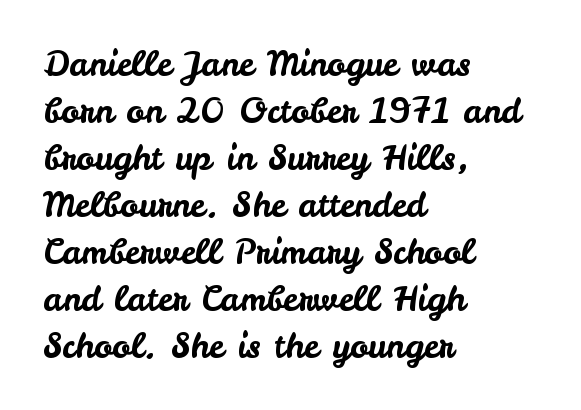
{"serif": "no", "width": "normal", "stroke_contrast": "low", "x_height": "small", "monospaced": "no", "underline": "no", "align": "left", "line_spacing": "normal", "line_spacing_ratio": 1.38, "letter_spacing": "normal", "letter_spacing_em": 0.0, "glyph_px": 34}
